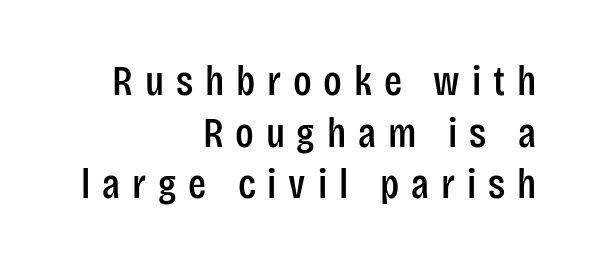
{"serif": "no", "italic": "no", "width": "condensed", "stroke_contrast": "low", "x_height": "large", "monospaced": "no", "underline": "no", "align": "right", "line_spacing_ratio": 1.23, "letter_spacing": "wide", "letter_spacing_em": 0.28, "glyph_px": 42}
